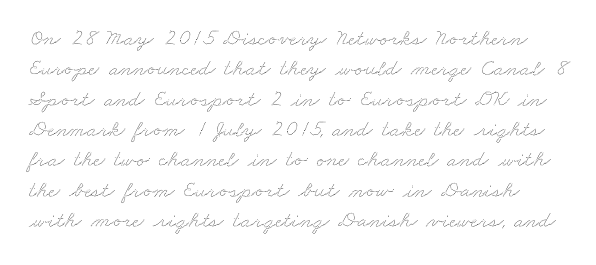
The image shows 23 px text type; set normal line spacing (1.32x), normal letter spacing, not underlined.
